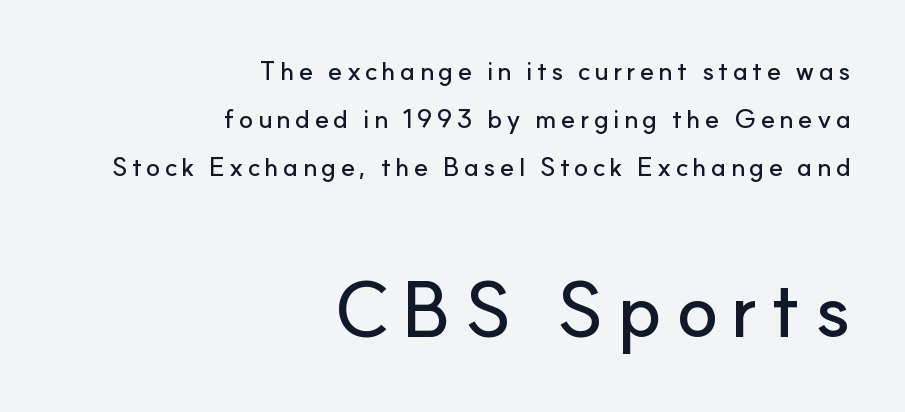
Q: Is the text italic (slanted)? A: No, it is upright.
Q: Is the typeface a serif or a sans-serif typeface? A: Sans-serif.
Q: Is the text underlined? A: No.
Q: How is the paragraph aligned? A: Right-aligned.
Q: Which block of text is set in a larger size, the first (top) or the second (bottom)? A: The second (bottom) one.
Q: Width (condensed, normal, or wide)? A: Normal.
Q: Stroke contrast? A: Low.
Q: x-height? A: Small.
Q: Monospaced? A: No.
